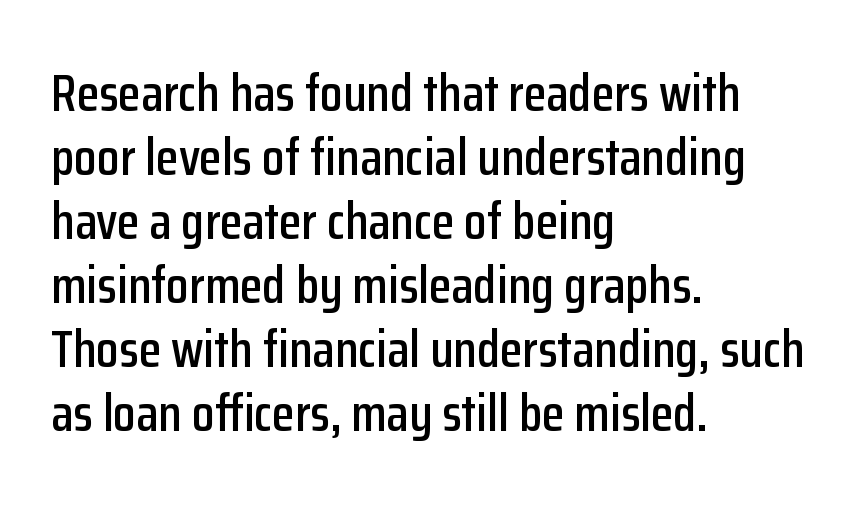
{"serif": "no", "italic": "no", "width": "condensed", "stroke_contrast": "low", "x_height": "medium", "monospaced": "no", "underline": "no", "align": "left", "line_spacing_ratio": 1.23, "letter_spacing": "normal", "letter_spacing_em": 0.0, "glyph_px": 52}
